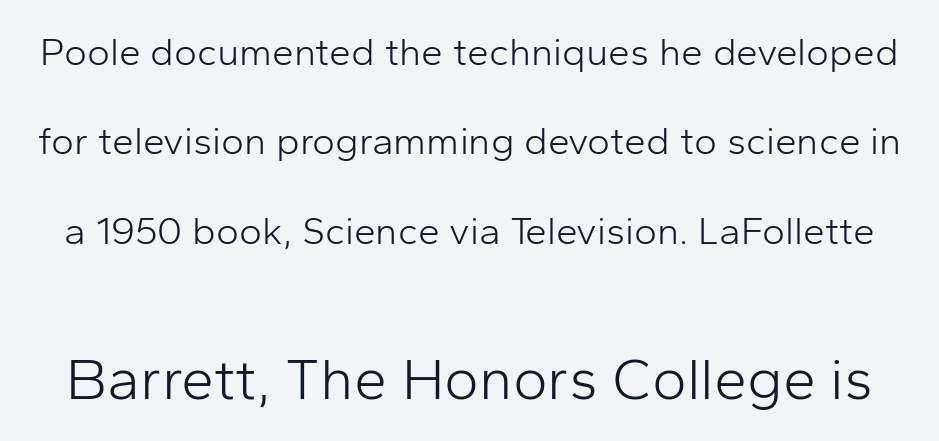
{"serif": "no", "italic": "no", "bold": "no", "weight": "light", "width": "normal", "stroke_contrast": "low", "x_height": "medium", "monospaced": "no", "underline": "no", "line_spacing": "loose", "line_spacing_ratio": 2.29, "letter_spacing": "normal", "letter_spacing_em": 0.0, "larger_block": "second", "size_ratio": 1.51, "glyph_px": 59}
